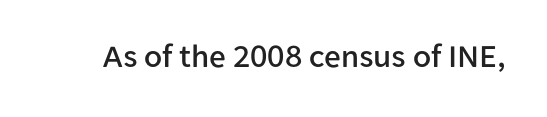
Is the letter spacing exaggerated? No — it looks like the ordinary default. A clean baseline with only descenders dipping below it. Is this a sans? Yes — the strokes have no serifs. Character widths vary here, with narrow letters taking less room than wide ones. Unlike italic type, these characters show no tilt at all.
